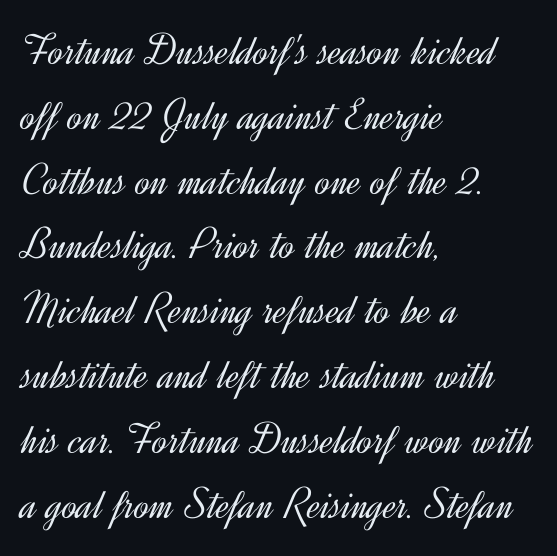
The image shows 45 px light sans-serif type; set left-aligned, normal line spacing (1.44x), normal letter spacing, not underlined; a small x-height.
